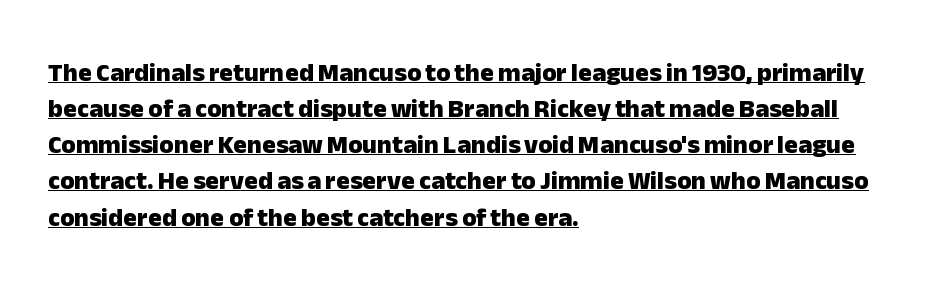
The image shows 26 px bold type, upright; set left-aligned, normal line spacing (1.39x), normal letter spacing, underlined.
